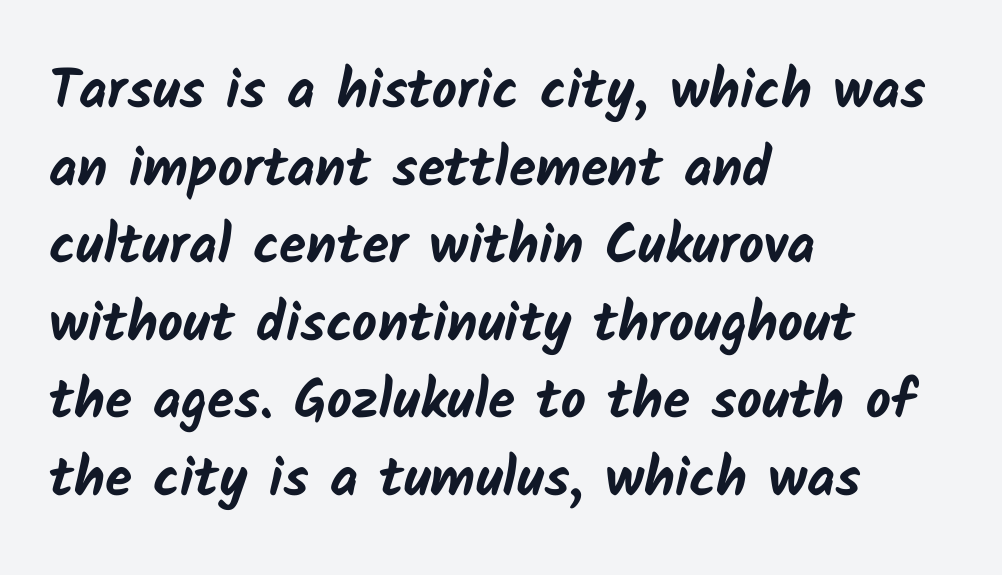
Q: Is the text bold? A: Yes.
Q: Is the typeface a serif or a sans-serif typeface? A: Sans-serif.
Q: Is the text underlined? A: No.
Q: How is the paragraph aligned? A: Left-aligned.
Q: Is the spacing between letters normal or unusually wide? A: Normal.
Q: Is the spacing between lines tight, normal or loose? A: Normal.
Q: Width (condensed, normal, or wide)? A: Normal.
Q: Stroke contrast? A: Low.
Q: x-height? A: Medium.
Q: Monospaced? A: No.
